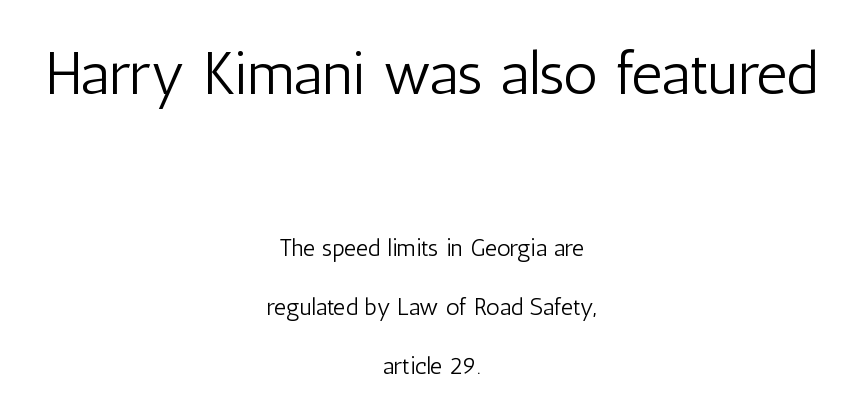
{"serif": "no", "italic": "no", "bold": "no", "weight": "light", "width": "condensed", "stroke_contrast": "low", "x_height": "medium", "monospaced": "no", "underline": "no", "align": "center", "line_spacing": "loose", "line_spacing_ratio": 2.46, "letter_spacing": "normal", "letter_spacing_em": 0.0, "larger_block": "first", "size_ratio": 2.5, "glyph_px": 60}
